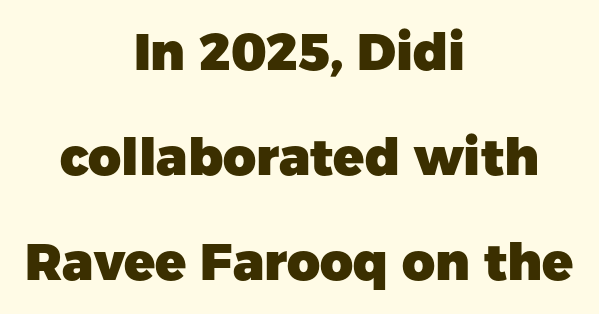
Each word holds together tightly as a unit, with standard inter-letter gaps. The lines are quadded center. Designer's note — italics off, roman on. Just letters on the line, the space beneath them empty. Each glyph is drawn with heavy, bold strokes.
